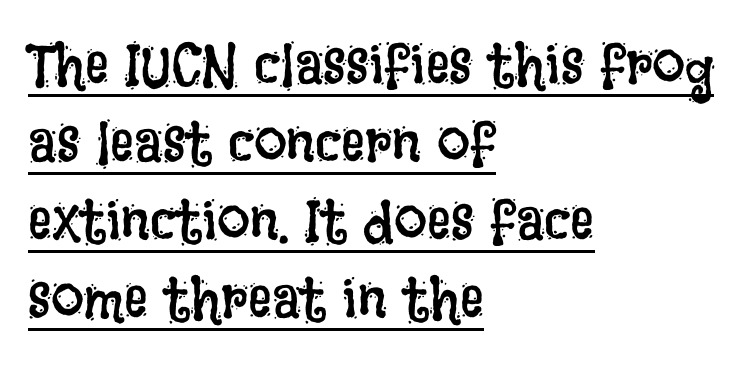
Q: Is the text bold? A: No.
Q: Is the text italic (slanted)? A: No, it is upright.
Q: Is the text underlined? A: Yes.
Q: How is the paragraph aligned? A: Left-aligned.
Q: Is the spacing between letters normal or unusually wide? A: Normal.
Q: Is the spacing between lines tight, normal or loose? A: Normal.
Q: Width (condensed, normal, or wide)? A: Condensed.
Q: Stroke contrast? A: Low.
Q: x-height? A: Large.
Q: Monospaced? A: No.
